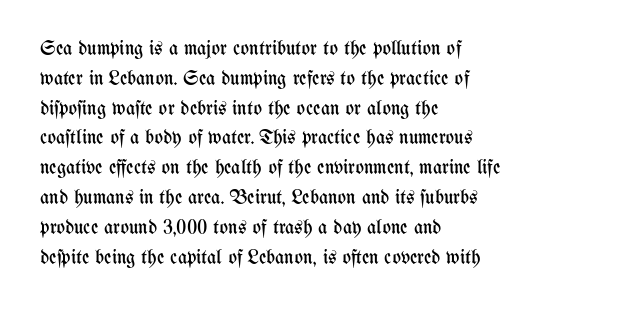
Q: Is the text bold? A: No.
Q: Is the text italic (slanted)? A: No, it is upright.
Q: Is the text underlined? A: No.
Q: How is the paragraph aligned? A: Left-aligned.
Q: Is the spacing between letters normal or unusually wide? A: Normal.
Q: Is the spacing between lines tight, normal or loose? A: Normal.
